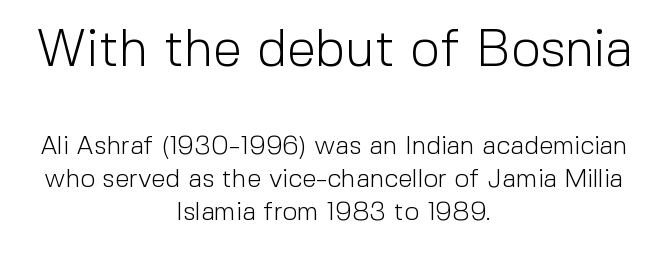
Q: Is the text bold? A: No.
Q: Is the text italic (slanted)? A: No, it is upright.
Q: Is the typeface a serif or a sans-serif typeface? A: Sans-serif.
Q: Is the text underlined? A: No.
Q: How is the paragraph aligned? A: Centered.
Q: Is the spacing between letters normal or unusually wide? A: Normal.
Q: Is the spacing between lines tight, normal or loose? A: Normal.
Q: Which block of text is set in a larger size, the first (top) or the second (bottom)? A: The first (top) one.
Q: Width (condensed, normal, or wide)? A: Normal.
Q: x-height? A: Medium.
Q: Monospaced? A: No.
